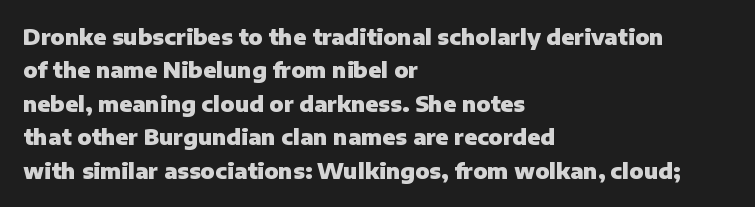
{"italic": "no", "bold": "yes", "underline": "no", "align": "left", "line_spacing": "normal", "line_spacing_ratio": 1.59, "letter_spacing": "normal", "letter_spacing_em": 0.0, "glyph_px": 21}
